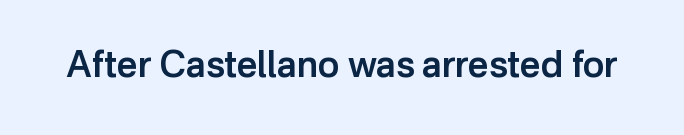
Decoration check: the copy has no underline. Posture: straight, roman, zero tilt. The passage shown is semibold, sitting just below true bold. Compared with typical body copy, the letter spacing here is the same. The face used here is proportionally spaced, like ordinary book or web type.
